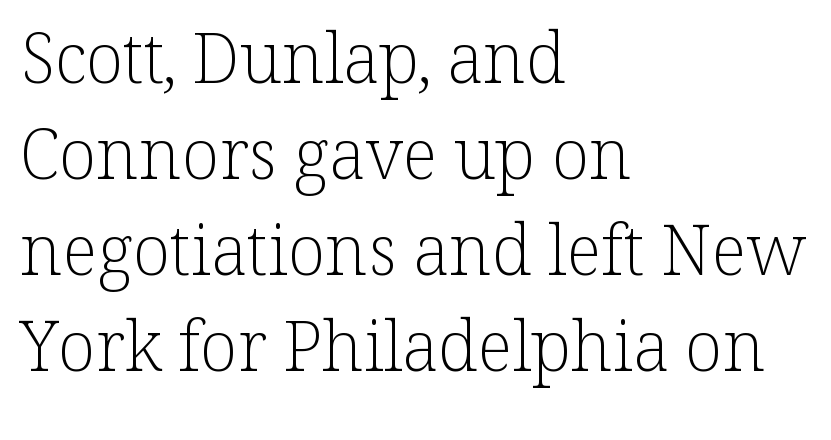
The image shows 69 px light serif type, upright; set left-aligned, normal line spacing (1.39x), normal letter spacing, not underlined; low stroke contrast and a medium x-height.
